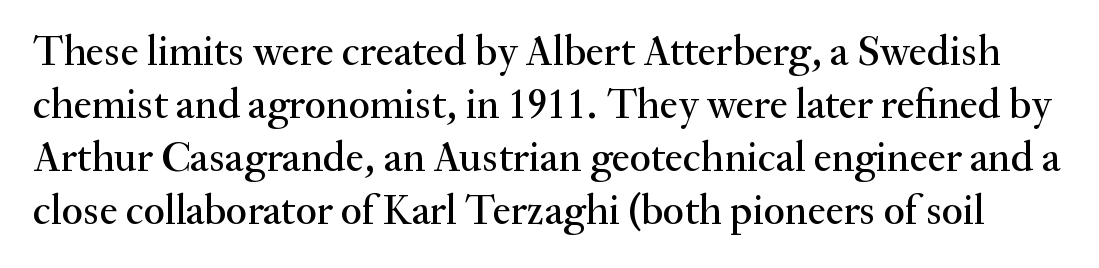
The image shows 42 px serif type, upright; set normal line spacing (1.26x), normal letter spacing, not underlined; medium stroke contrast and a small x-height.
